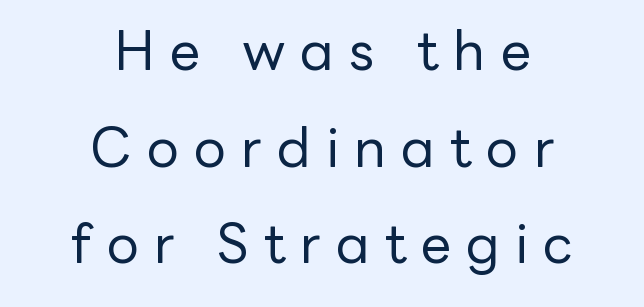
Q: Is the text bold? A: No.
Q: Is the text italic (slanted)? A: No, it is upright.
Q: Is the typeface a serif or a sans-serif typeface? A: Sans-serif.
Q: Is the text underlined? A: No.
Q: How is the paragraph aligned? A: Centered.
Q: Is the spacing between letters normal or unusually wide? A: Unusually wide.
Q: Width (condensed, normal, or wide)? A: Normal.
Q: Stroke contrast? A: Low.
Q: x-height? A: Medium.
Q: Monospaced? A: No.
